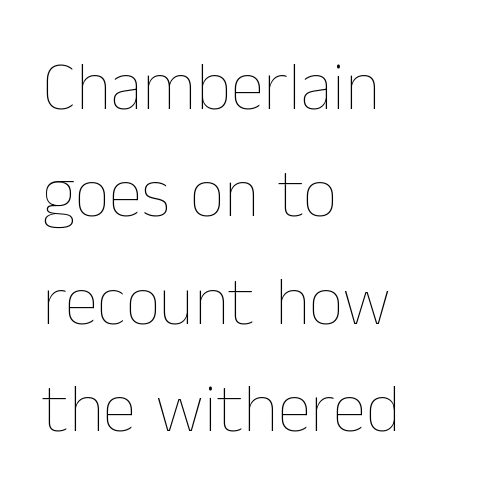
{"italic": "no", "bold": "no", "weight": "thin", "width": "normal", "stroke_contrast": "low", "x_height": "medium", "monospaced": "no", "underline": "no", "align": "left", "line_spacing": "normal", "line_spacing_ratio": 1.58, "letter_spacing": "normal", "letter_spacing_em": 0.0, "glyph_px": 68}
